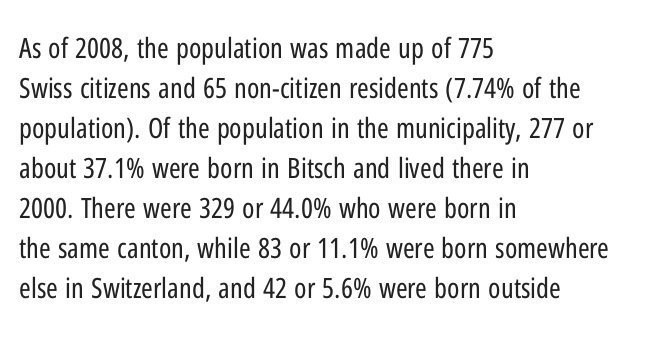
Tracking value appears to be zero — textbook default spacing. When letters stand straight like this, we call the style roman or upright. The typesetting does not lean heavy: it is not bold. Does the type have serifs? No, each stem ends abruptly.
